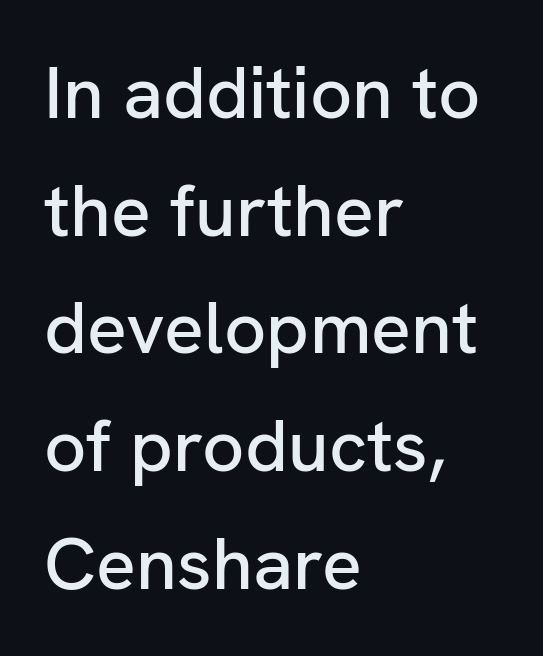
This sample uses plain, unmodified letter spacing. Teacher's note: observe the even left margin — that is flush-left alignment. Proportional: the letters do not fall into vertical columns. Is this a sans? Yes — the strokes have no serifs. The vertical gap from one line to the next is medium.
